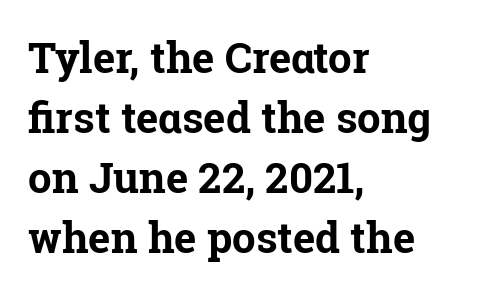
Q: Is the text bold? A: Yes.
Q: Is the text italic (slanted)? A: No, it is upright.
Q: Is the typeface a serif or a sans-serif typeface? A: Serif.
Q: Is the text underlined? A: No.
Q: How is the paragraph aligned? A: Left-aligned.
Q: Is the spacing between letters normal or unusually wide? A: Normal.
Q: Is the spacing between lines tight, normal or loose? A: Normal.
Q: Width (condensed, normal, or wide)? A: Normal.
Q: Stroke contrast? A: Low.
Q: x-height? A: Medium.
Q: Monospaced? A: No.
